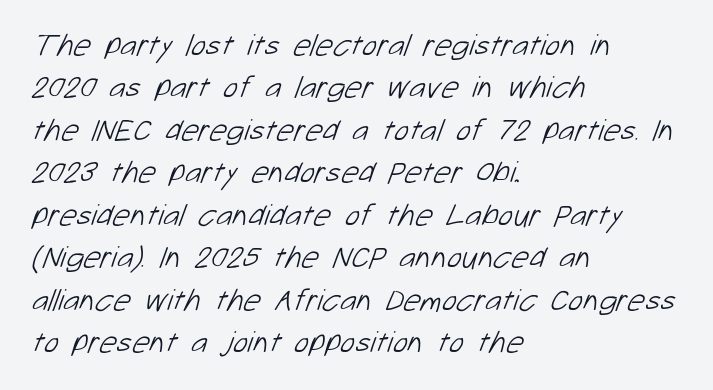
Q: Is the text bold? A: No.
Q: Is the typeface a serif or a sans-serif typeface? A: Sans-serif.
Q: Is the text underlined? A: No.
Q: How is the paragraph aligned? A: Left-aligned.
Q: Is the spacing between letters normal or unusually wide? A: Normal.
Q: Is the spacing between lines tight, normal or loose? A: Normal.
Q: Width (condensed, normal, or wide)? A: Normal.
Q: Stroke contrast? A: Low.
Q: x-height? A: Medium.
Q: Monospaced? A: No.
